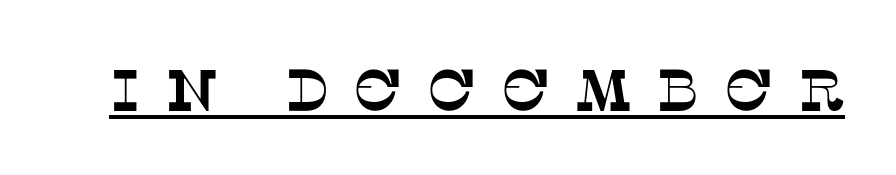
Q: Is the typeface a serif or a sans-serif typeface? A: Serif.
Q: Is the text underlined? A: Yes.
Q: Is the spacing between letters normal or unusually wide? A: Unusually wide.
Q: Width (condensed, normal, or wide)? A: Normal.
Q: Stroke contrast? A: Low.
Q: x-height? A: Large.
Q: Monospaced? A: No.
